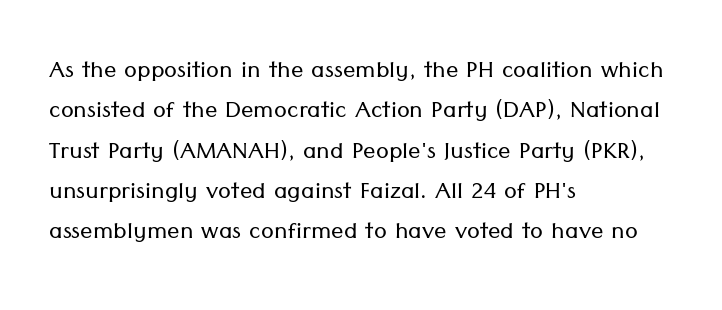
The image shows 31 px light sans-serif type, upright; set left-aligned, normal line spacing (1.3x), normal letter spacing, not underlined; low stroke contrast and a medium x-height.
